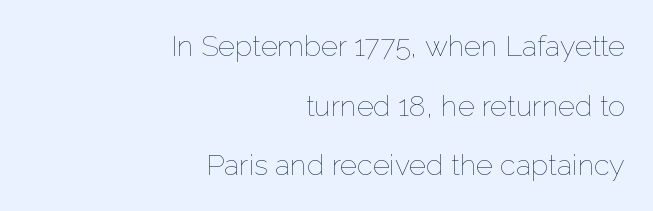
Default kerning and tracking; the words read as compact shapes. The typeface has the unassuming heft of standard copy or less. This sample has the flowing, uneven cadence of proportional lettering. Bare-footed words on every line.
